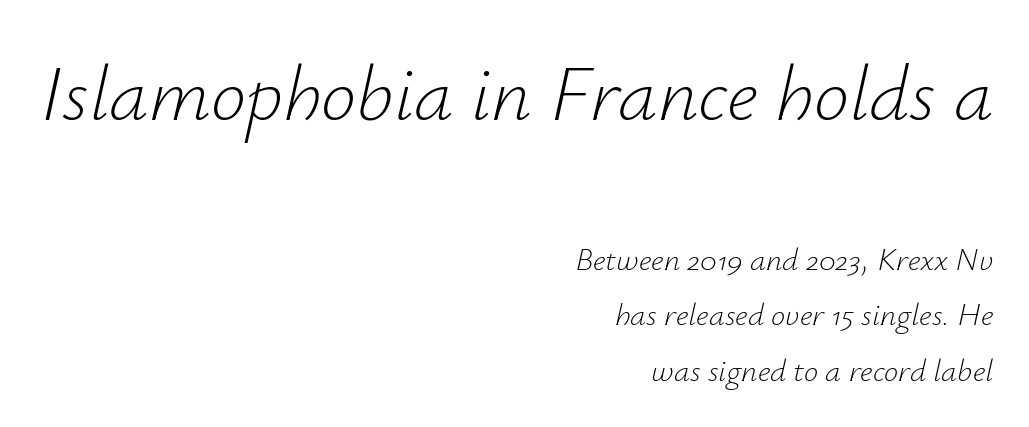
Looks like regular typesetting: each glyph gets only the width it needs. The type is set solid horizontally, with unmodified tracking. The specimen reads as italic at a glance. Line endings align vertically; line beginnings do not.
